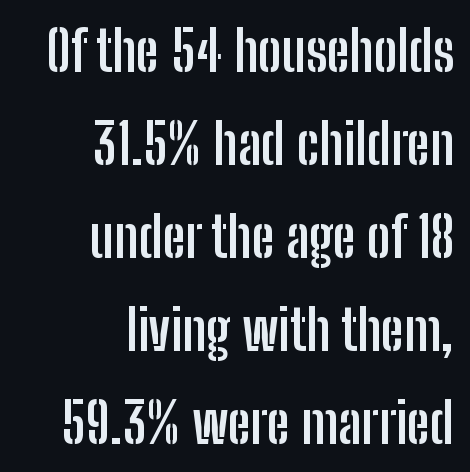
You could call the tracking neutral — neither tight nor loose. Horizontal alignment here is rightward, an uncommon choice for prose. One glance says typical: line gaps are just what's usual. These lines carry a lot of weight — the face is fully bold. The string is rendered with underlining switched off.
